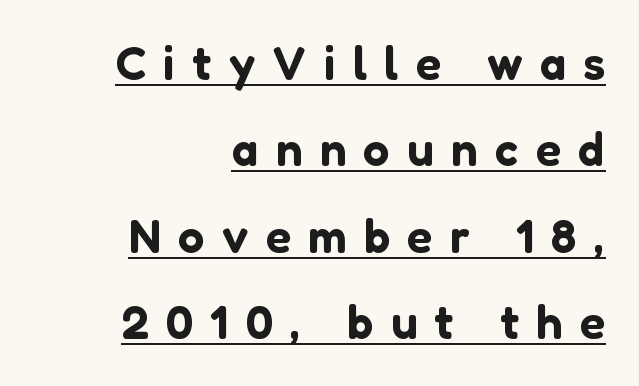
Q: Is the text italic (slanted)? A: No, it is upright.
Q: Is the typeface a serif or a sans-serif typeface? A: Sans-serif.
Q: Is the text underlined? A: Yes.
Q: How is the paragraph aligned? A: Right-aligned.
Q: Is the spacing between letters normal or unusually wide? A: Unusually wide.
Q: Width (condensed, normal, or wide)? A: Normal.
Q: Stroke contrast? A: Low.
Q: x-height? A: Medium.
Q: Monospaced? A: No.
